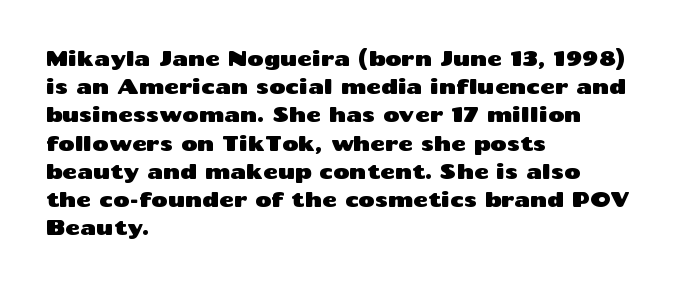
Q: Is the text italic (slanted)? A: No, it is upright.
Q: Is the text underlined? A: No.
Q: How is the paragraph aligned? A: Left-aligned.
Q: Is the spacing between letters normal or unusually wide? A: Normal.
Q: Is the spacing between lines tight, normal or loose? A: Normal.
